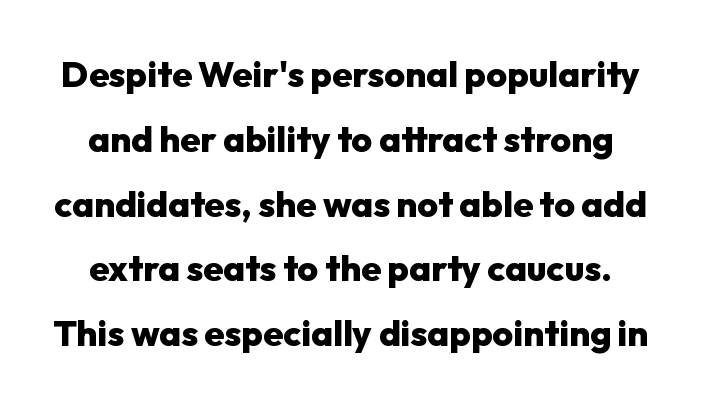
Caption: standard tracking, unaltered. Heft: maximum for text — a bold. These lines are rendered in a variable-pitch font. Nothing sits at the stroke ends, so this counts as sans-serif.
